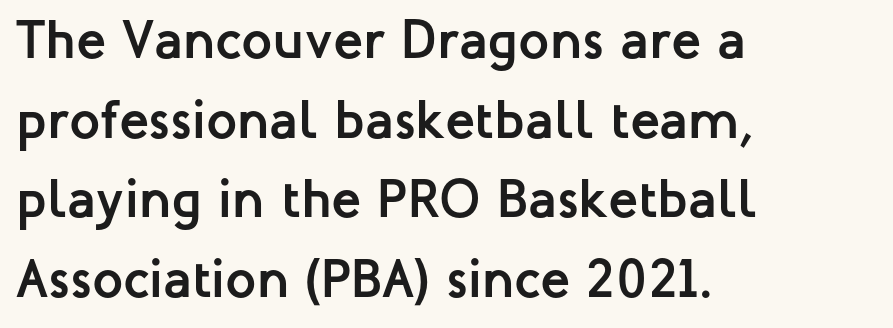
{"serif": "no", "italic": "no", "bold": "yes", "weight": "semibold", "width": "normal", "stroke_contrast": "low", "x_height": "medium", "monospaced": "no", "underline": "no", "align": "left", "line_spacing": "normal", "line_spacing_ratio": 1.45, "letter_spacing": "normal", "letter_spacing_em": 0.0, "glyph_px": 55}
